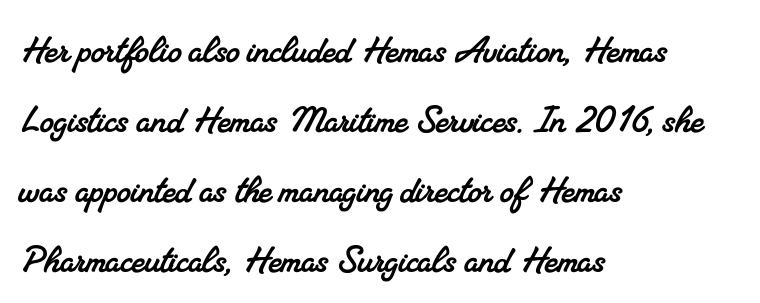
Leading matches the norm, producing a regular column. Each letter's strokes conclude with small projecting serifs. Each letter keeps its own natural width here, so spacing adapts to shape. Underline: absent.
